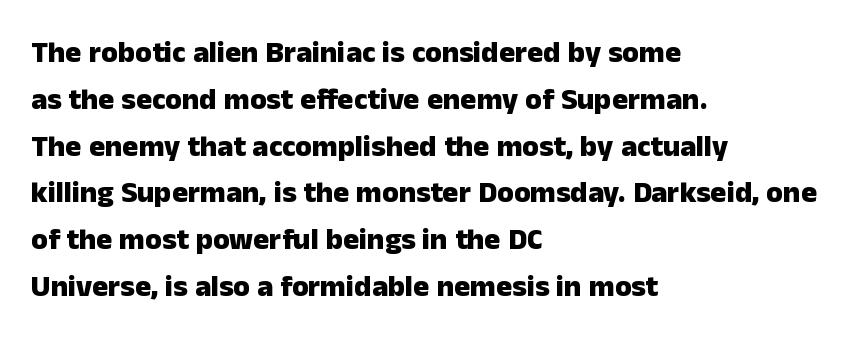
Summary of vertical rhythm: regular, with standard interline spacing. A roman cut, with each character standing at attention. A typesetter would label this face a sans. The baseline area is clear.
